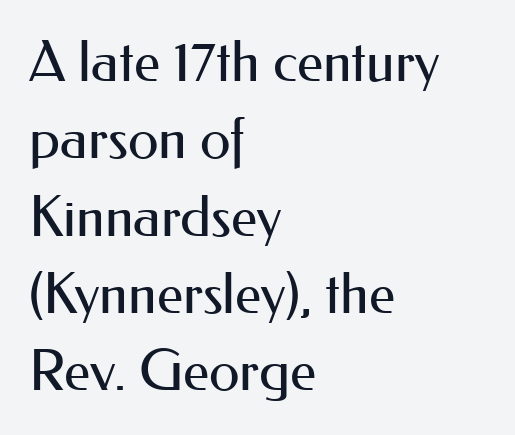
Q: Is the text bold? A: No.
Q: Is the text italic (slanted)? A: No, it is upright.
Q: Is the typeface a serif or a sans-serif typeface? A: Sans-serif.
Q: Is the text underlined? A: No.
Q: How is the paragraph aligned? A: Left-aligned.
Q: Is the spacing between letters normal or unusually wide? A: Normal.
Q: Is the spacing between lines tight, normal or loose? A: Normal.
Q: Width (condensed, normal, or wide)? A: Normal.
Q: Stroke contrast? A: Medium.
Q: x-height? A: Small.
Q: Monospaced? A: No.
